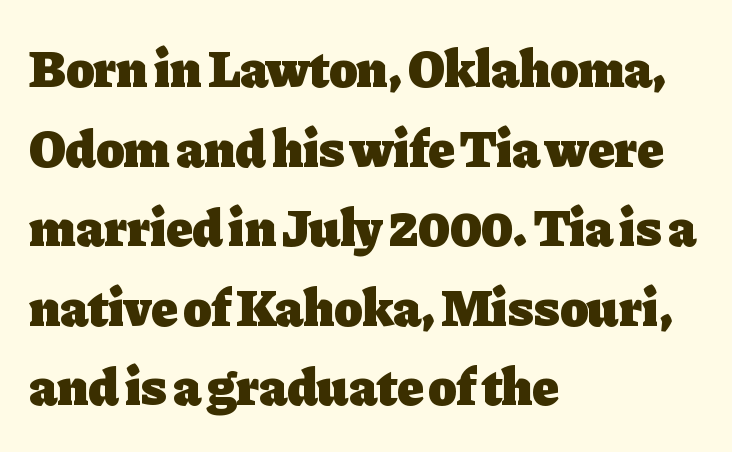
{"serif": "yes", "italic": "no", "bold": "yes", "weight": "heavy", "width": "normal", "stroke_contrast": "low", "x_height": "medium", "monospaced": "no", "underline": "no", "align": "left", "line_spacing": "normal", "line_spacing_ratio": 1.53, "letter_spacing": "normal", "letter_spacing_em": 0.0, "glyph_px": 52}
